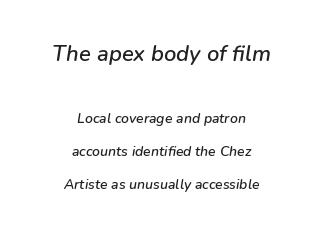
The image shows 22 px text type, italic (leaning right); set centered, loose line spacing (2.37x), normal letter spacing, not underlined; the first (top) block is 1.57x larger.
